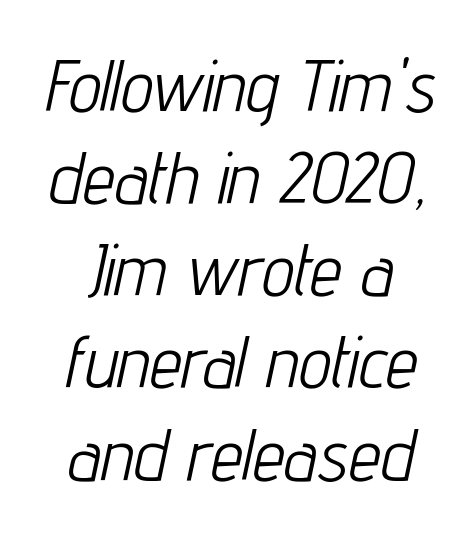
The glyphs are unaccompanied by any horizontal stroke below them. Honestly, the letter spacing is just normal — you wouldn't notice it. Is this a fixed-width face? No — the glyphs have proportional, varying widths. Interline gaps are of average width in this sample. Looking at the ascenders, they clearly lean. Think standard paragraph weight, or any step lighter than that.
